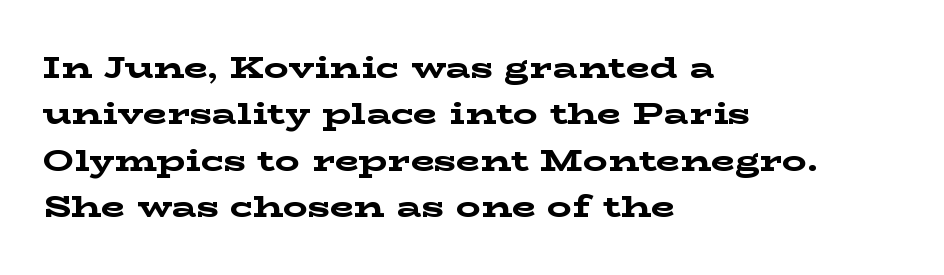
Q: Is the text bold? A: Yes.
Q: Is the text italic (slanted)? A: No, it is upright.
Q: Is the typeface a serif or a sans-serif typeface? A: Serif.
Q: Is the text underlined? A: No.
Q: How is the paragraph aligned? A: Left-aligned.
Q: Is the spacing between letters normal or unusually wide? A: Normal.
Q: Is the spacing between lines tight, normal or loose? A: Normal.
Q: Width (condensed, normal, or wide)? A: Wide.
Q: Stroke contrast? A: Low.
Q: x-height? A: Medium.
Q: Monospaced? A: No.
